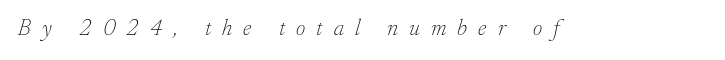
Q: Is the text bold? A: No.
Q: Is the text italic (slanted)? A: Yes, it leans right by about 17 degrees.
Q: Is the text underlined? A: No.
Q: Is the spacing between letters normal or unusually wide? A: Unusually wide.
